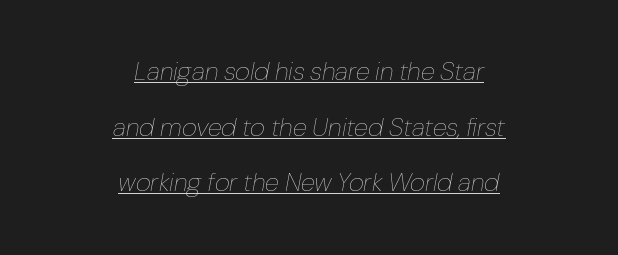
Counters stay open thanks to moderate or lighter strokes. Quick note: underline on. Compared with a flush-left layout, this one balances lines on the center instead. Would a proofreader flag this as italicized? Yes. Glyph-to-glyph distance matches everyday printed text.
